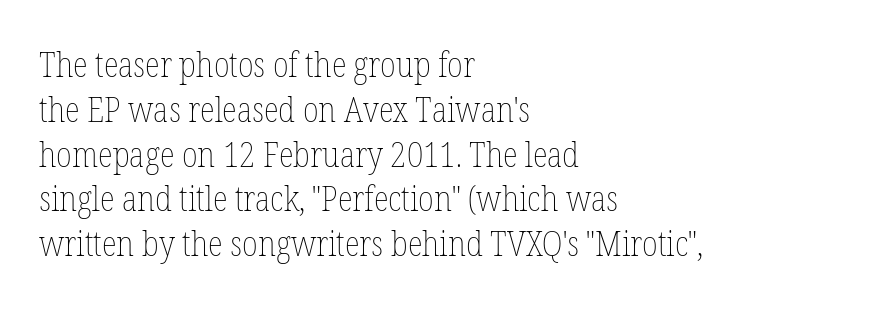
{"italic": "no", "bold": "no", "weight": "thin", "width": "condensed", "stroke_contrast": "low", "x_height": "medium", "monospaced": "no", "underline": "no", "align": "left", "line_spacing": "normal", "line_spacing_ratio": 1.28, "letter_spacing": "normal", "letter_spacing_em": 0.0, "glyph_px": 35}
